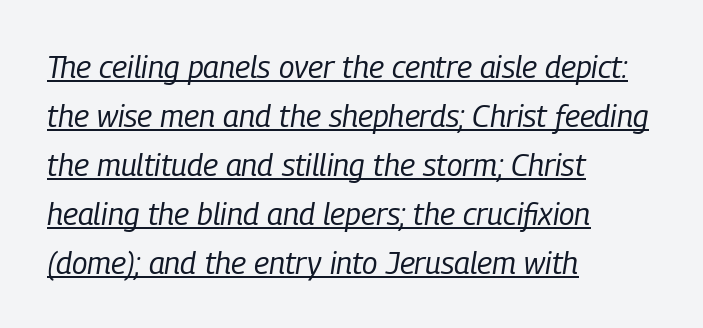
Q: Is the text bold? A: No.
Q: Is the text italic (slanted)? A: Yes, it leans right by about 9 degrees.
Q: Is the text underlined? A: Yes.
Q: How is the paragraph aligned? A: Left-aligned.
Q: Is the spacing between letters normal or unusually wide? A: Normal.
Q: Is the spacing between lines tight, normal or loose? A: Normal.
Q: Width (condensed, normal, or wide)? A: Condensed.
Q: Stroke contrast? A: Low.
Q: x-height? A: Medium.
Q: Monospaced? A: No.
